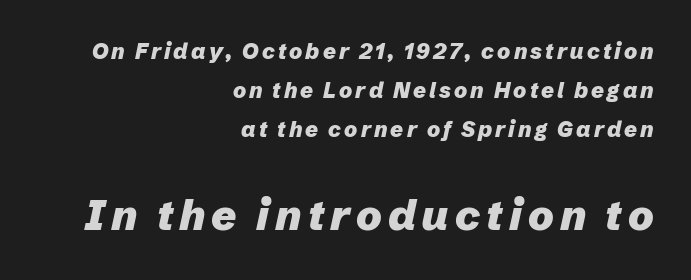
Q: Is the text bold? A: Yes.
Q: Is the text italic (slanted)? A: Yes, it leans right by about 12 degrees.
Q: Is the text underlined? A: No.
Q: How is the paragraph aligned? A: Right-aligned.
Q: Which block of text is set in a larger size, the first (top) or the second (bottom)? A: The second (bottom) one.
Q: Width (condensed, normal, or wide)? A: Normal.
Q: Stroke contrast? A: Low.
Q: x-height? A: Medium.
Q: Monospaced? A: No.
